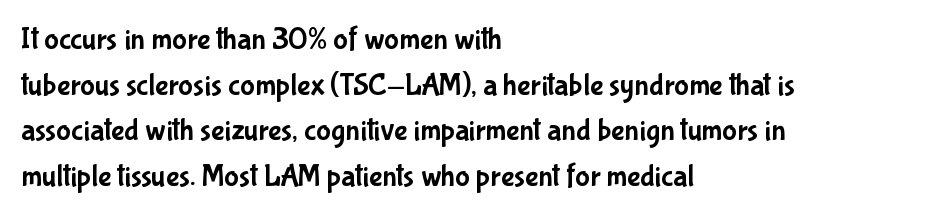
{"serif": "no", "italic": "no", "width": "condensed", "stroke_contrast": "low", "x_height": "medium", "monospaced": "no", "underline": "no", "align": "left", "line_spacing": "normal", "line_spacing_ratio": 1.47, "letter_spacing": "normal", "letter_spacing_em": 0.0, "glyph_px": 31}
